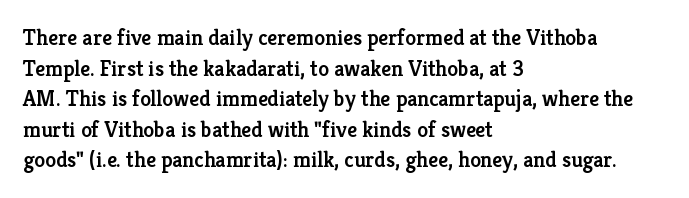
When letters stand straight like this, we call the style roman or upright. The space beneath each line is pristine and unruled. Horizontal alignment here is leftward, the default for most running prose. The gaps between neighbouring characters are ordinary and unremarkable. Students, this is semibold: more ink than regular, less than bold.
